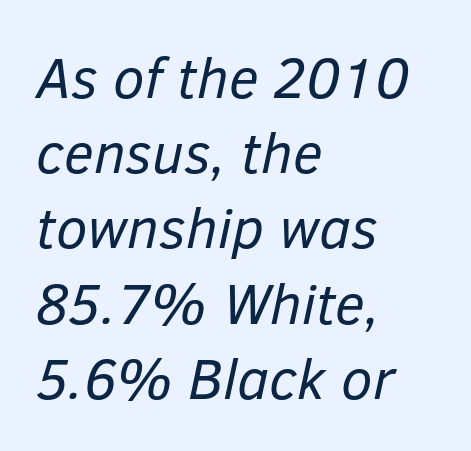
Nobody touched the tracking dial on this one. The lines in this sample share a left origin and differ only in where they stop. Does the leading feel generous? No, just average. Quick note: italic. Weight: not bold — regular or lighter. Underlining? Definitely not there.
